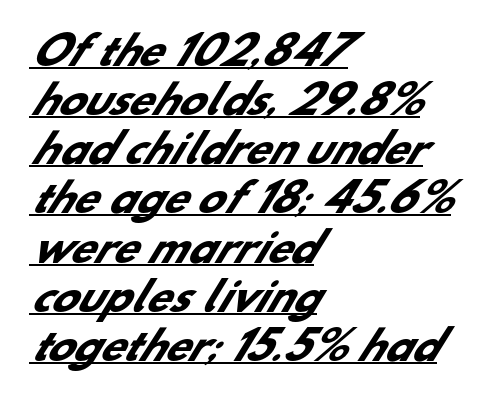
The image shows 39 px heavy sans-serif type; set left-aligned, normal line spacing (1.26x), normal letter spacing, underlined; low stroke contrast and a small x-height.
